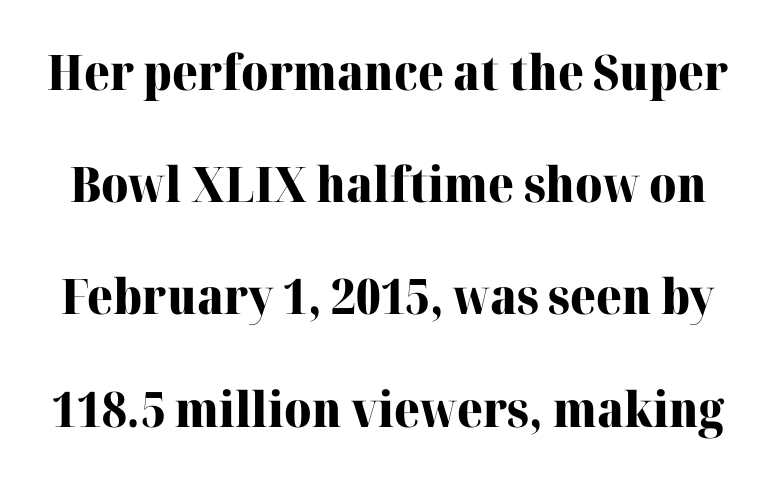
The image shows 49 px heavy serif type, upright; set loose line spacing (2.29x), normal letter spacing, not underlined; high stroke contrast and a medium x-height.
